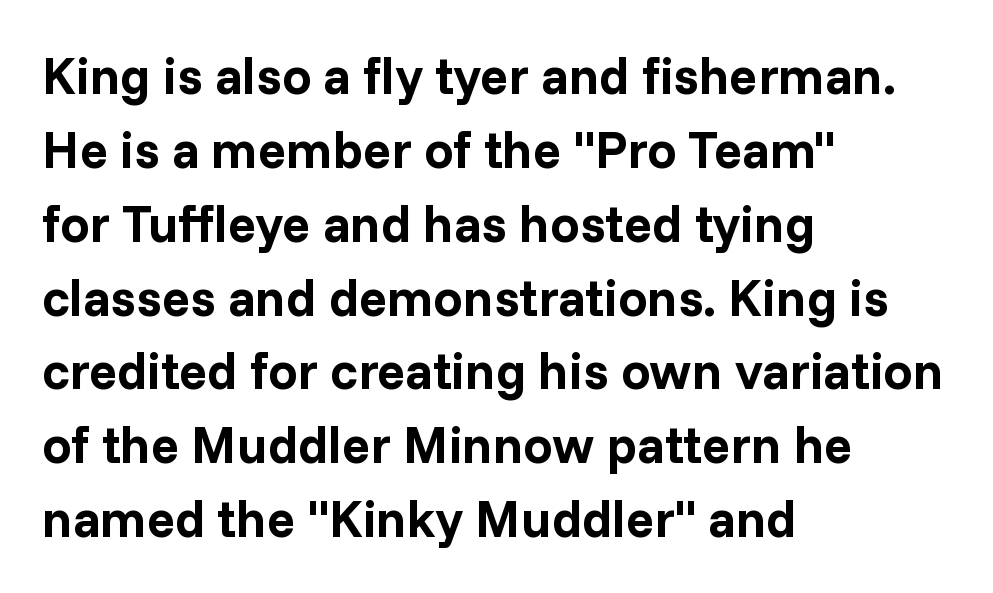
Q: Is the text bold? A: Yes.
Q: Is the text italic (slanted)? A: No, it is upright.
Q: Is the typeface a serif or a sans-serif typeface? A: Sans-serif.
Q: Is the text underlined? A: No.
Q: How is the paragraph aligned? A: Left-aligned.
Q: Is the spacing between letters normal or unusually wide? A: Normal.
Q: Is the spacing between lines tight, normal or loose? A: Normal.
Q: Width (condensed, normal, or wide)? A: Normal.
Q: Stroke contrast? A: Low.
Q: x-height? A: Medium.
Q: Monospaced? A: No.
